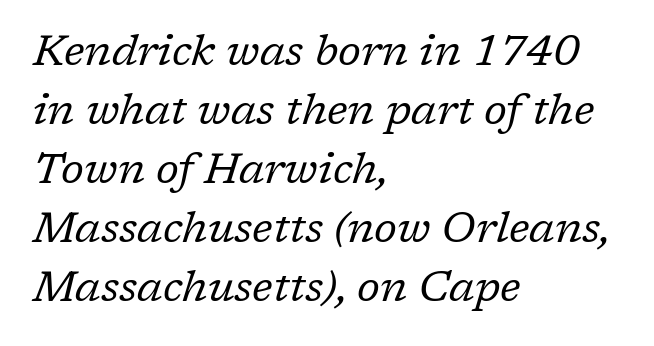
Q: Is the text bold? A: No.
Q: Is the text italic (slanted)? A: Yes, it leans right by about 17 degrees.
Q: Is the typeface a serif or a sans-serif typeface? A: Serif.
Q: Is the text underlined? A: No.
Q: How is the paragraph aligned? A: Left-aligned.
Q: Is the spacing between letters normal or unusually wide? A: Normal.
Q: Is the spacing between lines tight, normal or loose? A: Normal.
Q: Width (condensed, normal, or wide)? A: Normal.
Q: Stroke contrast? A: Low.
Q: x-height? A: Medium.
Q: Monospaced? A: No.
